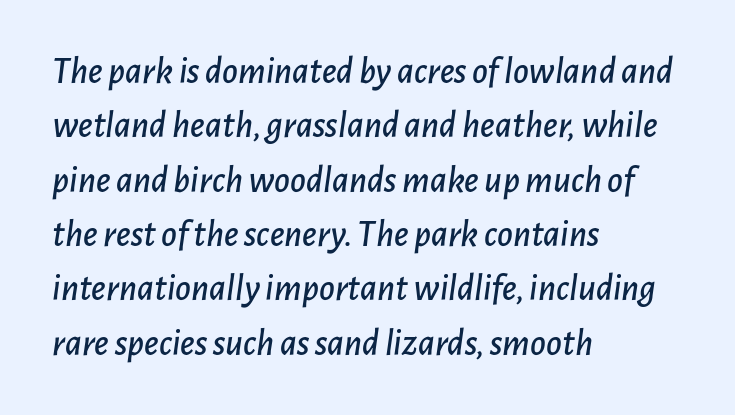
This sample has the flowing, uneven cadence of proportional lettering. The horizontal fit of the characters is conventional and even. The rendering anchors every line to the left-hand side. Compared with ordinary roman type, these characters are visibly tilted.
